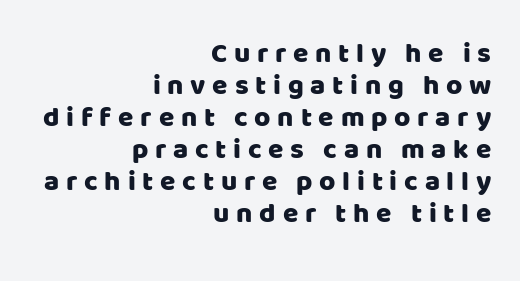
This sample is right-justified, so line beginnings fall wherever the words allow. This sample trades vertical openness for compactness between lines. Characters remain perfectly vertical along every line. These lines are rendered in a variable-pitch font.
